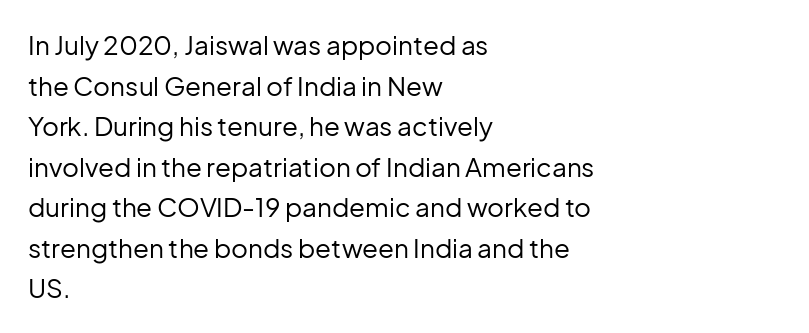
The image shows 26 px text type, upright; set left-aligned, normal line spacing (1.56x), normal letter spacing, not underlined.
